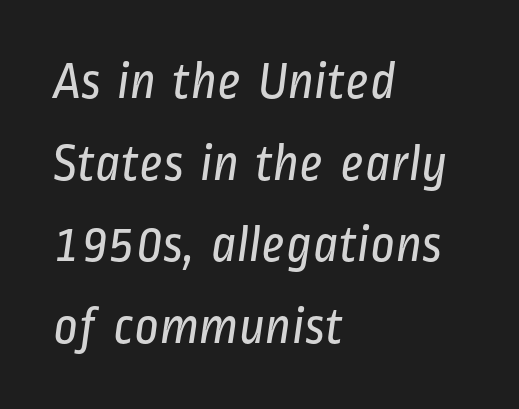
Q: Is the text bold? A: No.
Q: Is the typeface a serif or a sans-serif typeface? A: Sans-serif.
Q: Is the text underlined? A: No.
Q: How is the paragraph aligned? A: Left-aligned.
Q: Is the spacing between letters normal or unusually wide? A: Normal.
Q: Is the spacing between lines tight, normal or loose? A: Normal.
Q: Width (condensed, normal, or wide)? A: Condensed.
Q: Stroke contrast? A: Low.
Q: x-height? A: Medium.
Q: Monospaced? A: No.
